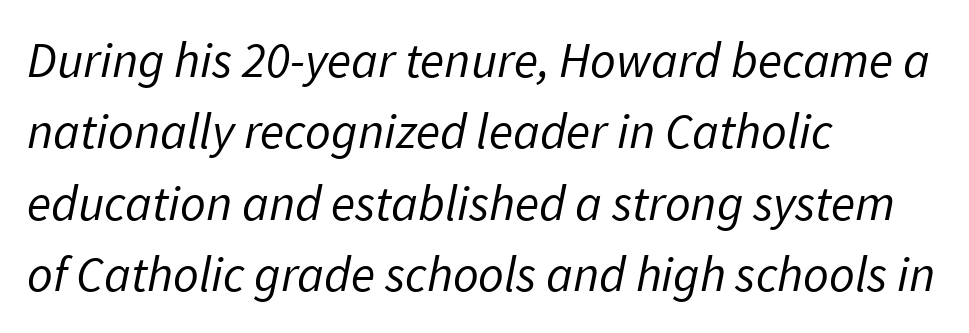
The image shows 50 px regular-weight sans-serif type; set left-aligned, normal line spacing (1.43x), normal letter spacing, not underlined; low stroke contrast and a medium x-height.
